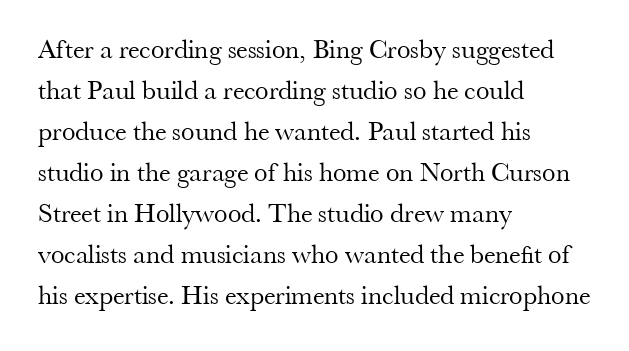
The image shows 27 px text type, upright; set left-aligned, normal line spacing (1.52x), normal letter spacing, not underlined.
